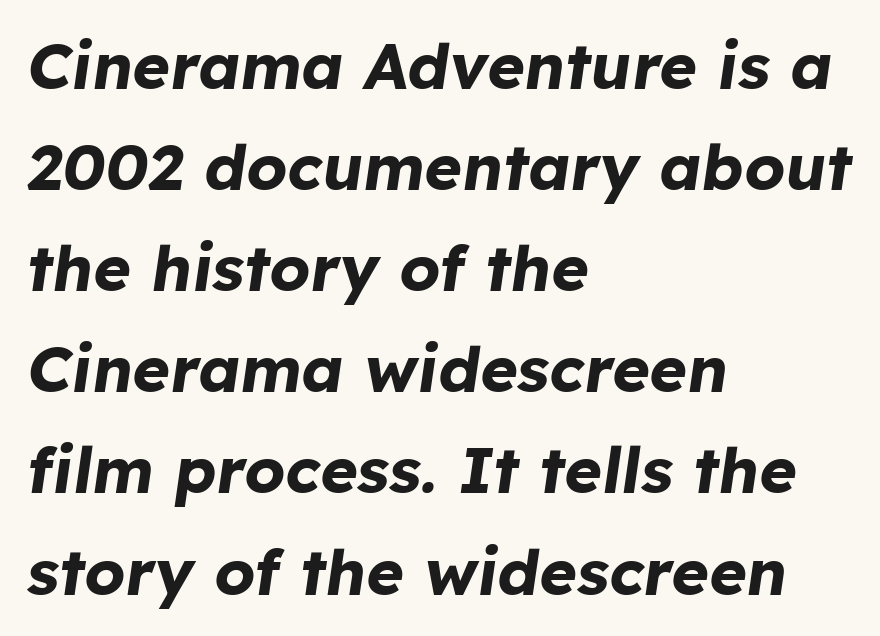
{"italic": "yes", "lean": "right", "slant_degrees": 8, "bold": "yes", "weight": "bold", "width": "normal", "stroke_contrast": "low", "x_height": "medium", "monospaced": "no", "underline": "no", "align": "left", "line_spacing": "normal", "line_spacing_ratio": 1.58, "letter_spacing": "normal", "letter_spacing_em": 0.0, "glyph_px": 64}
